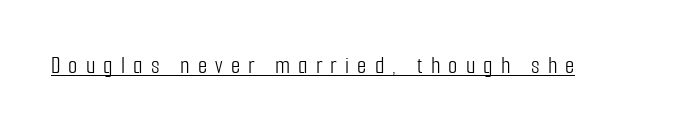
Weight: regular or lighter. Italic? Not at all — the glyphs are vertical. Honestly, the letter spacing is so wide it's the main thing you notice. Like a heading marked for emphasis, these lines bear an underscore.
